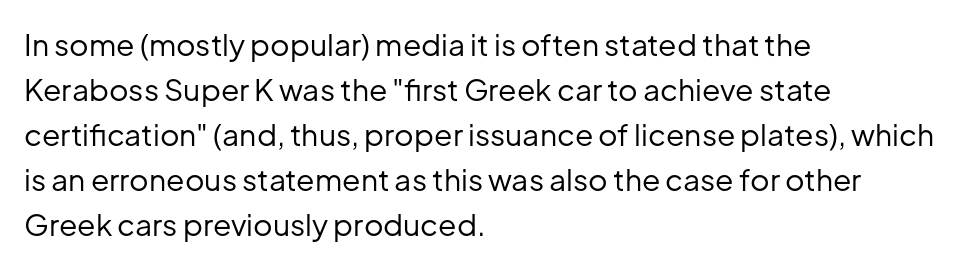
The image shows 30 px regular-weight sans-serif type, upright; set left-aligned, normal line spacing (1.5x), normal letter spacing, not underlined; low stroke contrast and a medium x-height.
